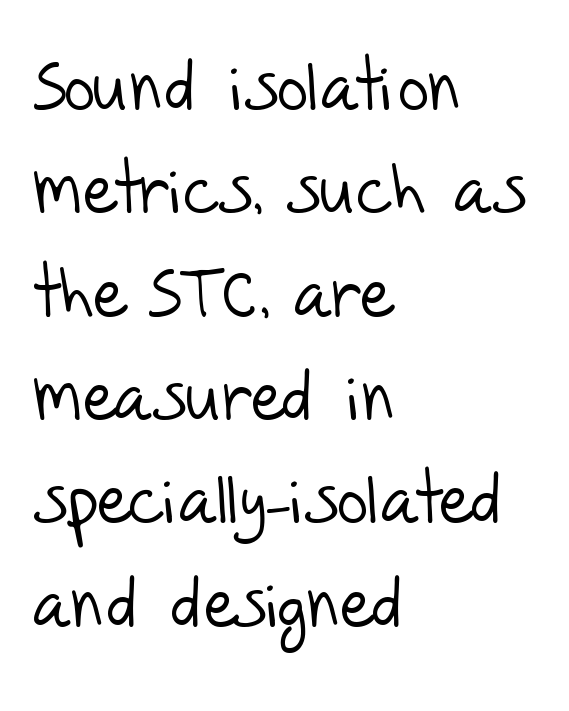
Q: Is the text bold? A: No.
Q: Is the typeface a serif or a sans-serif typeface? A: Sans-serif.
Q: Is the text underlined? A: No.
Q: How is the paragraph aligned? A: Left-aligned.
Q: Is the spacing between letters normal or unusually wide? A: Normal.
Q: Is the spacing between lines tight, normal or loose? A: Normal.
Q: Width (condensed, normal, or wide)? A: Normal.
Q: Stroke contrast? A: Low.
Q: x-height? A: Large.
Q: Monospaced? A: No.
